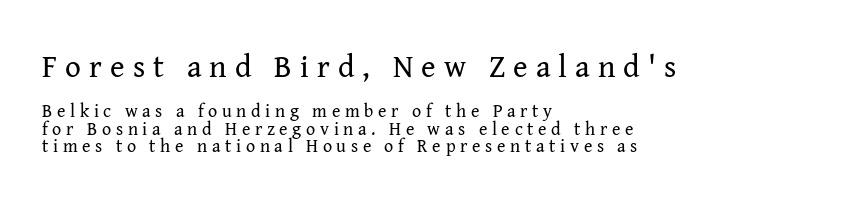
If you drew a line through each stem, it would be perfectly vertical. You can tell from the footed stems that serif type was used. Which of the two is more prominent by size? The first, at the top. Looks like regular typesetting: each glyph gets only the width it needs.
